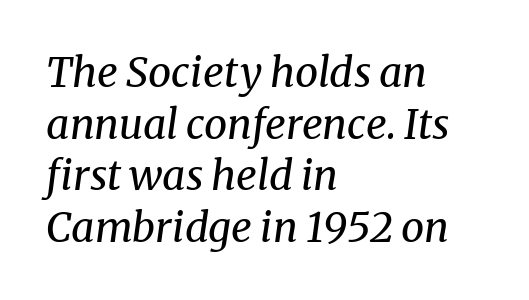
The image shows 41 px regular-weight serif type, italic (leaning right); set left-aligned, normal line spacing (1.26x), normal letter spacing, not underlined; medium stroke contrast and a medium x-height.
